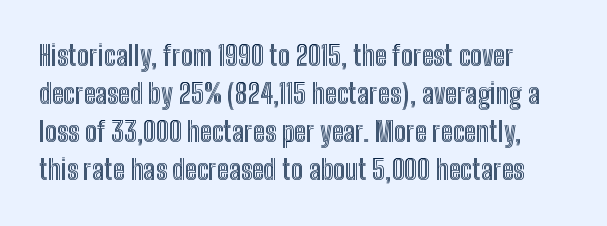
Every stem runs plumb, perpendicular to the baseline. No extra tracking has been applied to these lines. Students, observe: this is what conventionally led text looks like. The rendering anchors every line to the left-hand side. Just letters on the line, the space beneath them empty.
